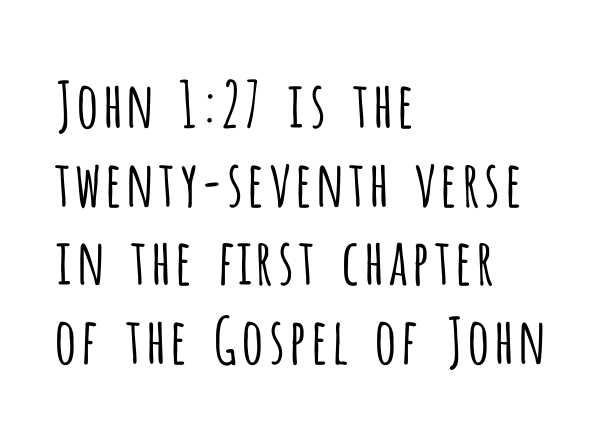
Caption: multi-line text, flush left, ragged right. Heft: none added — not bold. The designer went with a sans here, leaving each stem footless. Here the glyphs are tracked normally, forming tight word shapes. Each letter keeps its own natural width here, so spacing adapts to shape. These lines were composed using upright roman letters.
